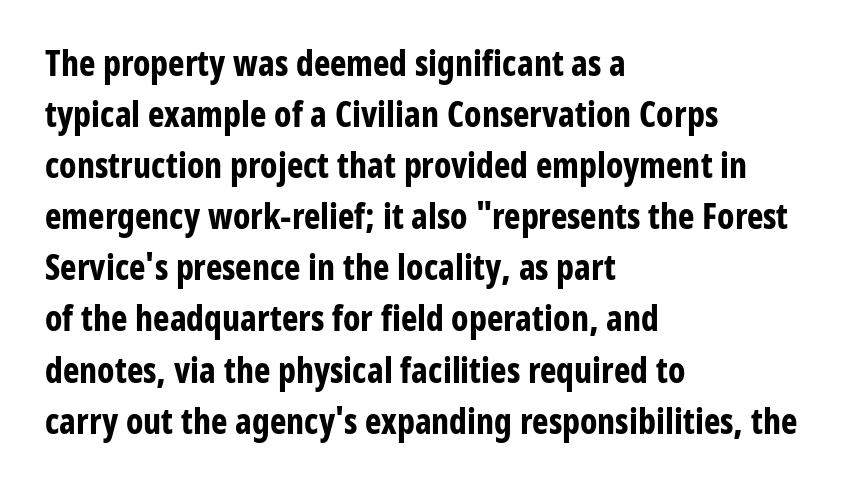
The image shows 35 px bold, condensed sans-serif type, upright; set left-aligned, normal line spacing (1.46x), normal letter spacing, not underlined; low stroke contrast and a medium x-height.
